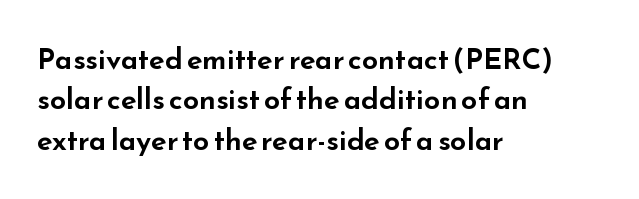
Posture: upright roman. Every row of glyphs begins at an identical x-position on the left. The passage shown stacks its lines at a standard gap. Any mark beneath the type? The region is blank. Think of a printed novel: that variable character pitch is what you see here. Is this a sans? Yes — the strokes have no serifs.
